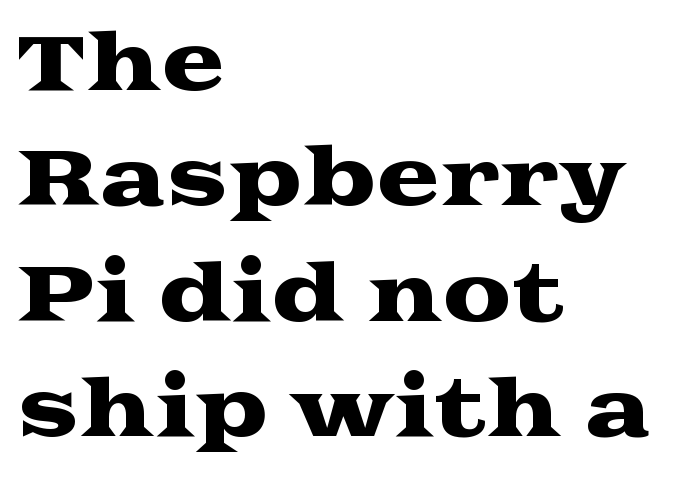
The image shows 77 px wide serif type, upright; set left-aligned, normal line spacing (1.5x), normal letter spacing, not underlined; medium stroke contrast and a medium x-height.
